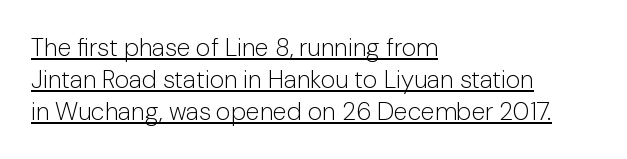
A typesetter would call this leading conventional body-copy spacing. Ordinary non-slanted type is in use. Honestly, the underline is the first thing you notice here. Ink coverage per letter is moderate at most. Left-aligned paragraph, ragged on the right.
